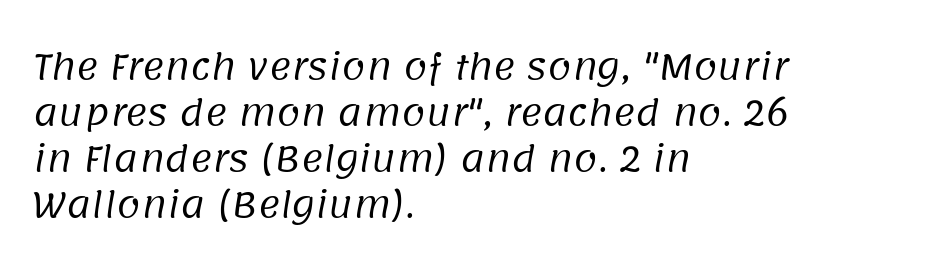
Q: Is the text bold? A: No.
Q: Is the typeface a serif or a sans-serif typeface? A: Sans-serif.
Q: Is the text underlined? A: No.
Q: How is the paragraph aligned? A: Left-aligned.
Q: Is the spacing between letters normal or unusually wide? A: Normal.
Q: Is the spacing between lines tight, normal or loose? A: Normal.
Q: Width (condensed, normal, or wide)? A: Normal.
Q: Stroke contrast? A: Low.
Q: x-height? A: Large.
Q: Monospaced? A: No.
